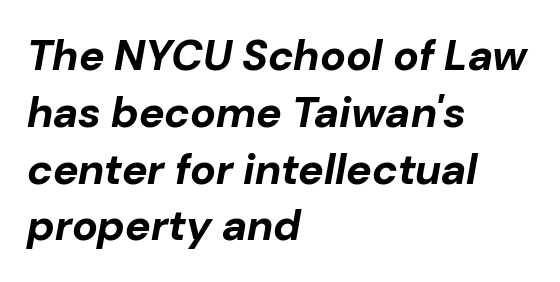
Each word holds together tightly as a unit, with standard inter-letter gaps. These lines are rendered in a variable-pitch font. The typesetter chose a ragged-right arrangement here. This sample keeps an unexceptional amount of space between lines. Set as a true bold cut, around the 700 mark.
